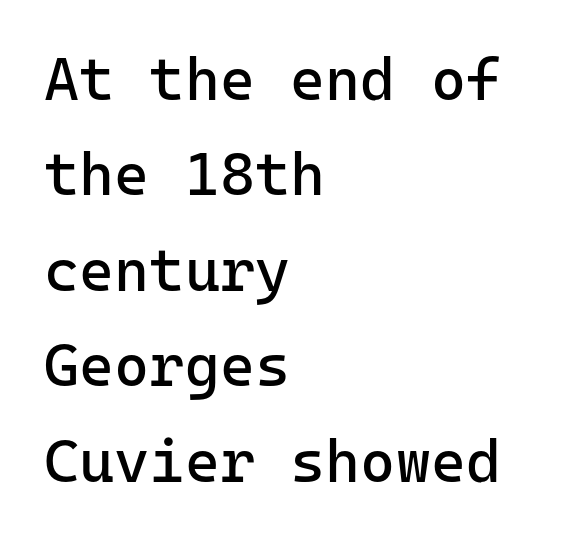
Q: Is the text bold? A: No.
Q: Is the text italic (slanted)? A: No, it is upright.
Q: Is the typeface a serif or a sans-serif typeface? A: Sans-serif.
Q: Is the text underlined? A: No.
Q: How is the paragraph aligned? A: Left-aligned.
Q: Is the spacing between letters normal or unusually wide? A: Normal.
Q: Is the spacing between lines tight, normal or loose? A: Normal.
Q: Width (condensed, normal, or wide)? A: Normal.
Q: Stroke contrast? A: Low.
Q: x-height? A: Medium.
